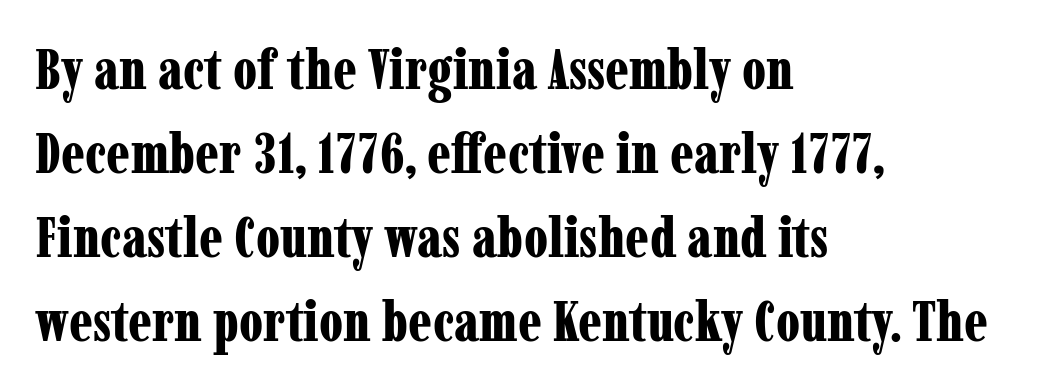
The image shows 56 px bold, condensed serif type, upright; set left-aligned, normal line spacing (1.5x), normal letter spacing, not underlined; low stroke contrast and a medium x-height.
